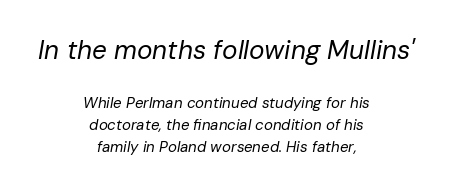
The image shows 26 px text type, italic (leaning right); set centered, normal line spacing (1.49x), normal letter spacing, not underlined; the first (top) block is 1.73x larger.
